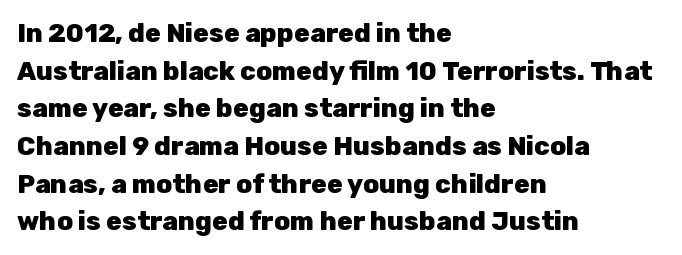
{"italic": "no", "bold": "yes", "underline": "no", "align": "left", "line_spacing": "normal", "line_spacing_ratio": 1.45, "letter_spacing": "normal", "letter_spacing_em": 0.0, "glyph_px": 26}
